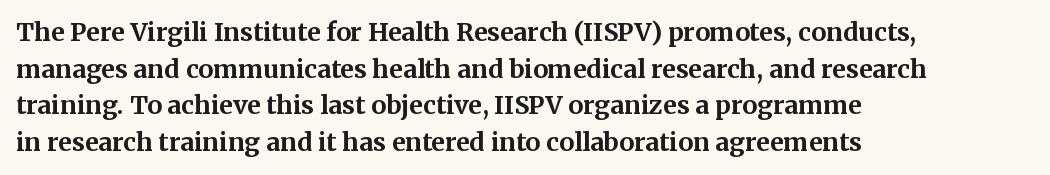
{"italic": "no", "bold": "yes", "underline": "no", "align": "left", "line_spacing": "normal", "line_spacing_ratio": 1.47, "letter_spacing": "normal", "letter_spacing_em": 0.0, "glyph_px": 25}
